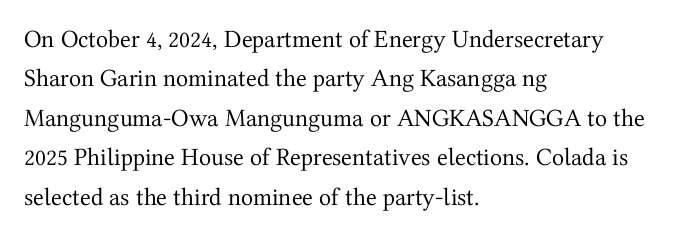
Q: Is the text bold? A: No.
Q: Is the text italic (slanted)? A: No, it is upright.
Q: Is the text underlined? A: No.
Q: How is the paragraph aligned? A: Left-aligned.
Q: Is the spacing between letters normal or unusually wide? A: Normal.
Q: Is the spacing between lines tight, normal or loose? A: Normal.
